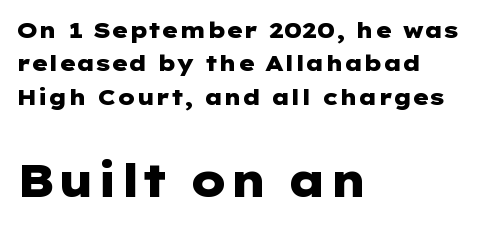
The image shows 45 px heavy, wide sans-serif type, upright; set left-aligned, normal line spacing (1.52x), normal letter spacing, not underlined; the second (bottom) block is 2.05x larger; low stroke contrast and a medium x-height.
